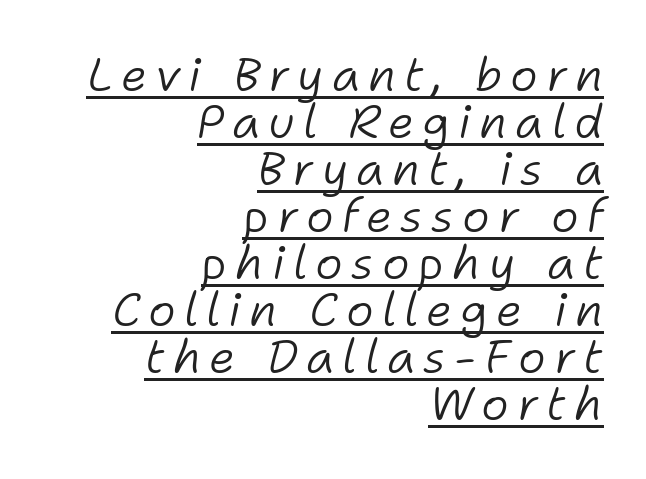
The image shows 47 px light type, italic (leaning right); set right-aligned, tight line spacing (1.0x), underlined; low stroke contrast and a medium x-height.
